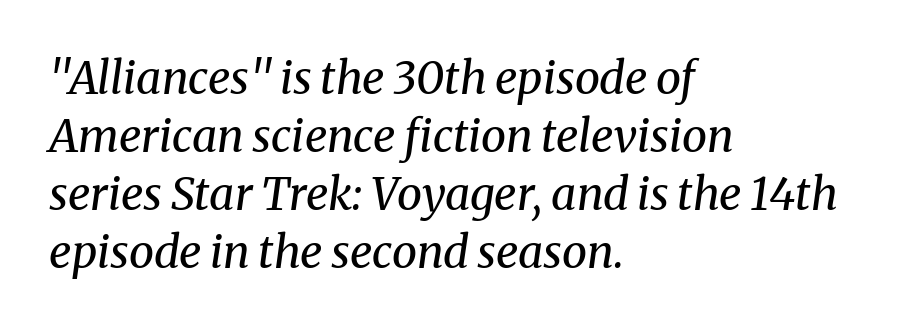
Q: Is the text bold? A: No.
Q: Is the text italic (slanted)? A: Yes, it leans right by about 8 degrees.
Q: Is the typeface a serif or a sans-serif typeface? A: Serif.
Q: Is the text underlined? A: No.
Q: How is the paragraph aligned? A: Left-aligned.
Q: Is the spacing between letters normal or unusually wide? A: Normal.
Q: Is the spacing between lines tight, normal or loose? A: Normal.
Q: Width (condensed, normal, or wide)? A: Normal.
Q: Stroke contrast? A: Medium.
Q: x-height? A: Medium.
Q: Monospaced? A: No.
